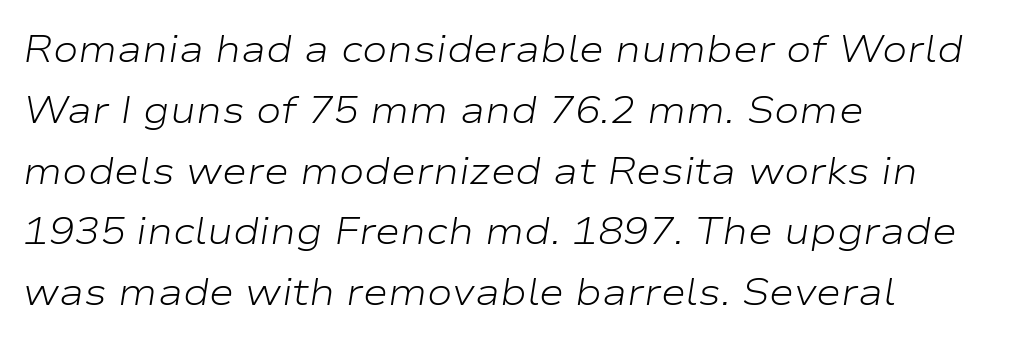
{"italic": "yes", "lean": "right", "slant_degrees": 9, "bold": "no", "weight": "light", "width": "wide", "stroke_contrast": "low", "x_height": "medium", "monospaced": "no", "underline": "no", "align": "left", "line_spacing": "normal", "line_spacing_ratio": 1.6, "letter_spacing": "normal", "letter_spacing_em": 0.0, "glyph_px": 38}
